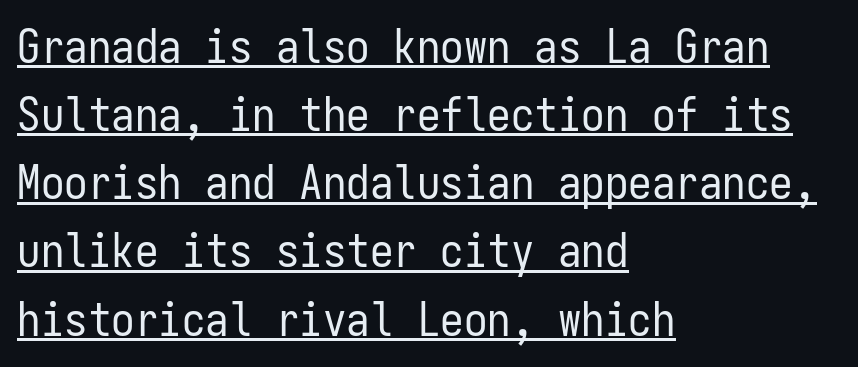
{"serif": "no", "italic": "no", "bold": "no", "weight": "regular", "width": "condensed", "stroke_contrast": "low", "x_height": "medium", "monospaced": "yes", "underline": "yes", "align": "left", "line_spacing": "normal", "line_spacing_ratio": 1.45, "letter_spacing": "normal", "letter_spacing_em": 0.0, "glyph_px": 47}
